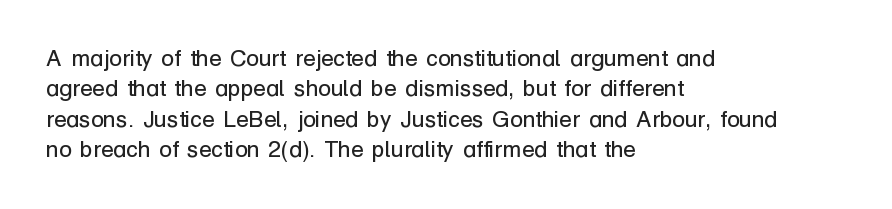
{"italic": "no", "bold": "no", "underline": "no", "align": "left", "line_spacing": "normal", "line_spacing_ratio": 1.32, "letter_spacing": "normal", "letter_spacing_em": 0.0, "glyph_px": 23}
